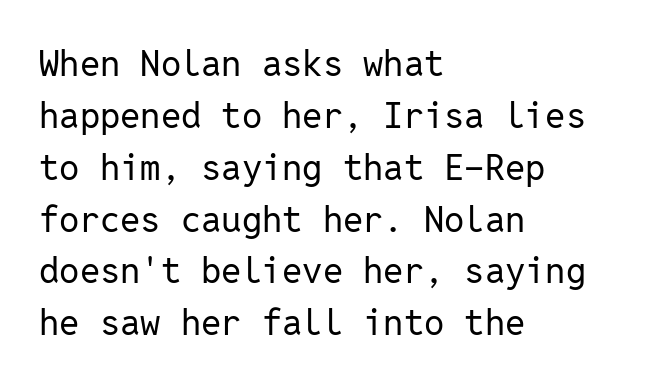
One-word summary of the alignment: left. The type sits square on the baseline with zero lean. This sample has the even, mechanical cadence of fixed-width lettering. The gap between lines stays unmarked. Unbolded letterforms with no extra heft.
